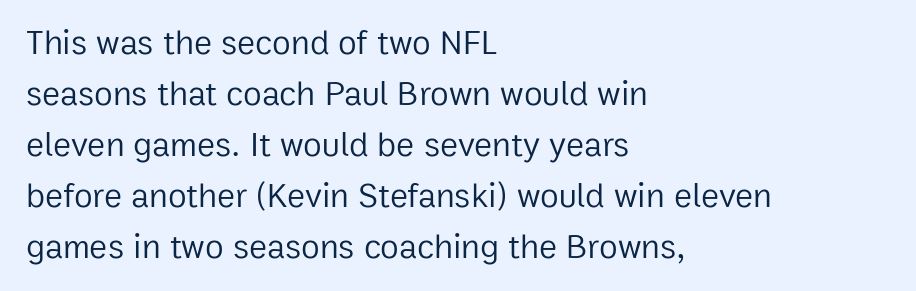
The image shows 34 px regular-weight sans-serif type, upright; set left-aligned, normal line spacing (1.5x), normal letter spacing, not underlined; low stroke contrast and a medium x-height.
